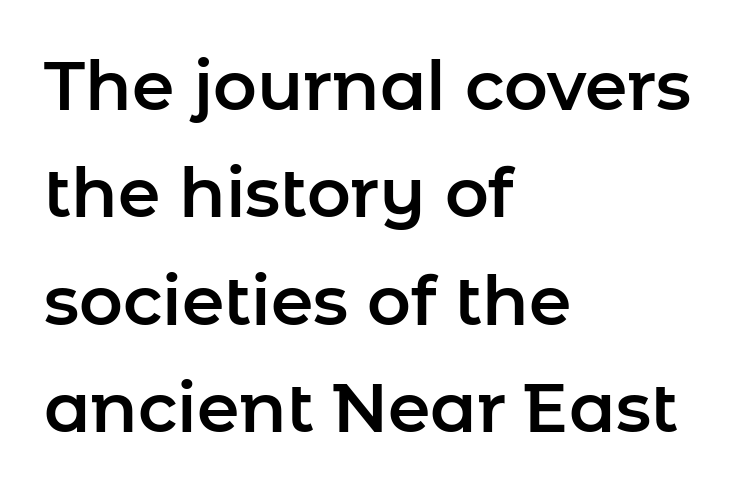
{"serif": "no", "italic": "no", "width": "normal", "stroke_contrast": "low", "x_height": "medium", "monospaced": "no", "underline": "no", "align": "left", "line_spacing": "normal", "line_spacing_ratio": 1.58, "letter_spacing": "normal", "letter_spacing_em": 0.0, "glyph_px": 68}
